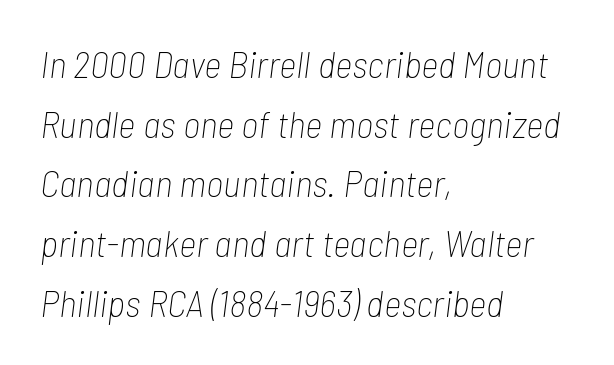
{"italic": "yes", "lean": "right", "slant_degrees": 7, "bold": "no", "weight": "thin", "width": "condensed", "stroke_contrast": "low", "x_height": "medium", "monospaced": "no", "underline": "no", "align": "left", "line_spacing": "normal", "line_spacing_ratio": 1.57, "letter_spacing": "normal", "letter_spacing_em": 0.0, "glyph_px": 38}
